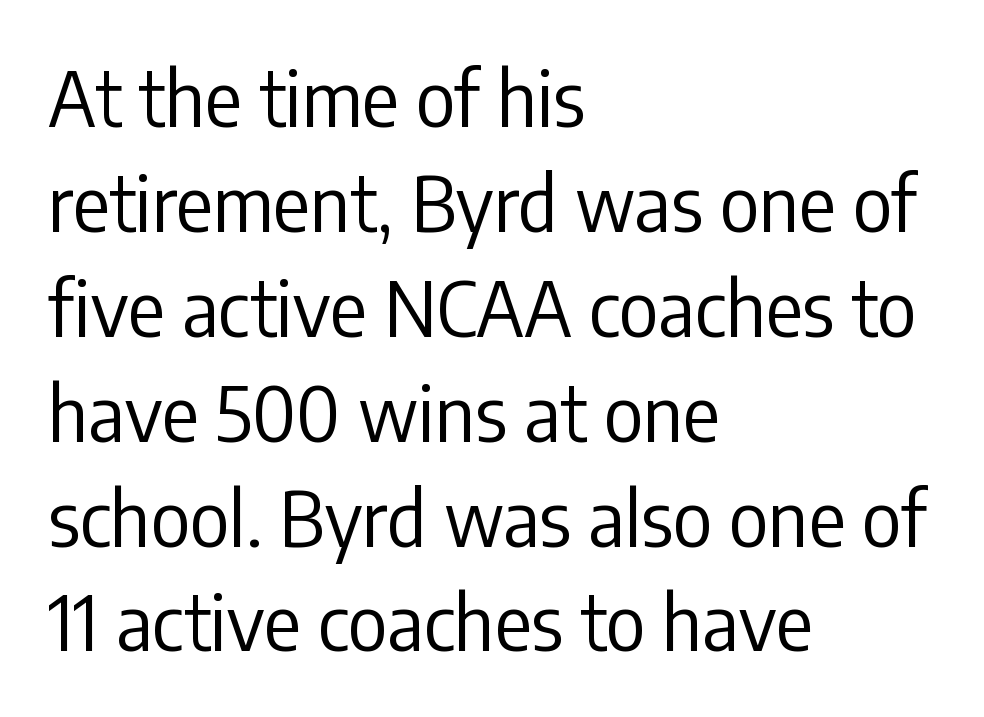
{"serif": "no", "italic": "no", "bold": "no", "weight": "regular", "width": "condensed", "stroke_contrast": "low", "x_height": "medium", "monospaced": "no", "underline": "no", "align": "left", "line_spacing": "normal", "line_spacing_ratio": 1.38, "letter_spacing": "normal", "letter_spacing_em": 0.0, "glyph_px": 76}
